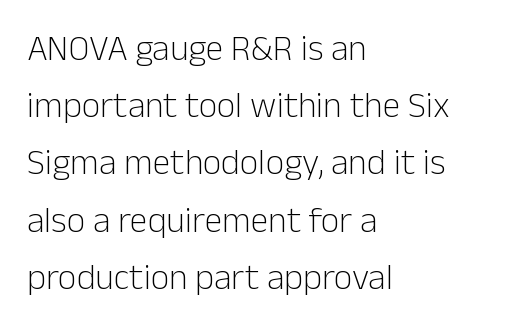
{"serif": "no", "italic": "no", "bold": "no", "weight": "light", "width": "normal", "stroke_contrast": "low", "x_height": "medium", "monospaced": "no", "underline": "no", "align": "left", "line_spacing": "normal", "line_spacing_ratio": 1.59, "letter_spacing": "normal", "letter_spacing_em": 0.0, "glyph_px": 36}
